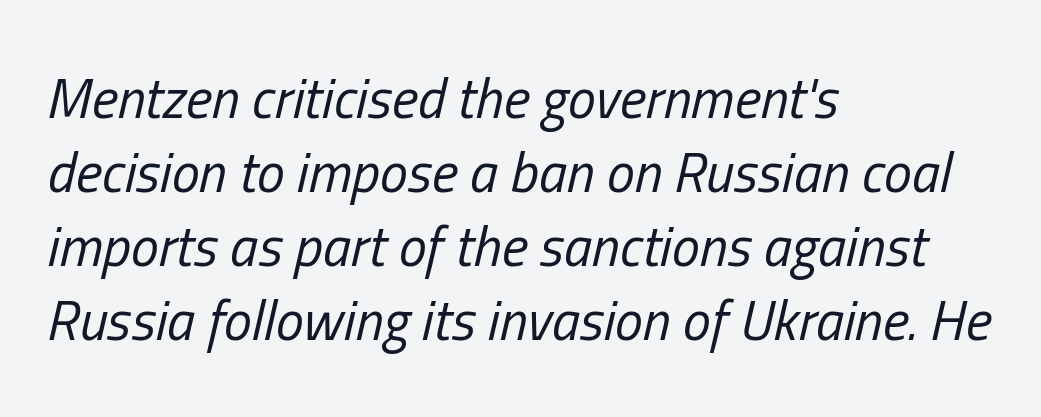
Q: Is the text bold? A: No.
Q: Is the text italic (slanted)? A: Yes, it leans right by about 13 degrees.
Q: Is the text underlined? A: No.
Q: How is the paragraph aligned? A: Left-aligned.
Q: Is the spacing between letters normal or unusually wide? A: Normal.
Q: Is the spacing between lines tight, normal or loose? A: Normal.
Q: Width (condensed, normal, or wide)? A: Condensed.
Q: Stroke contrast? A: Low.
Q: x-height? A: Medium.
Q: Monospaced? A: No.
